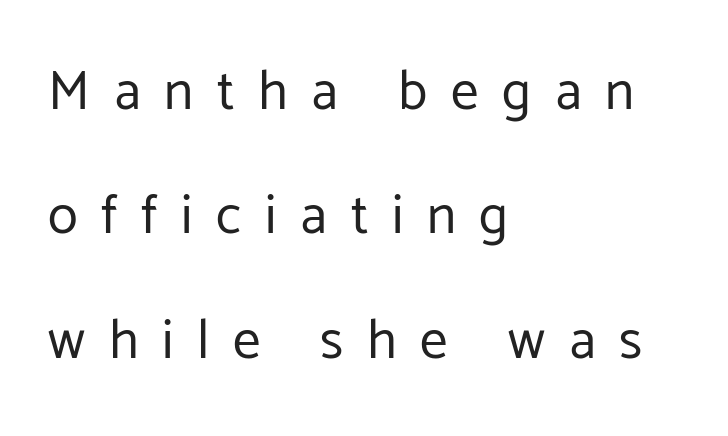
Do the letters lean? They stand straight. Airy leading. The string is rendered with underlining switched off. Proportional: the letters do not fall into vertical columns.
